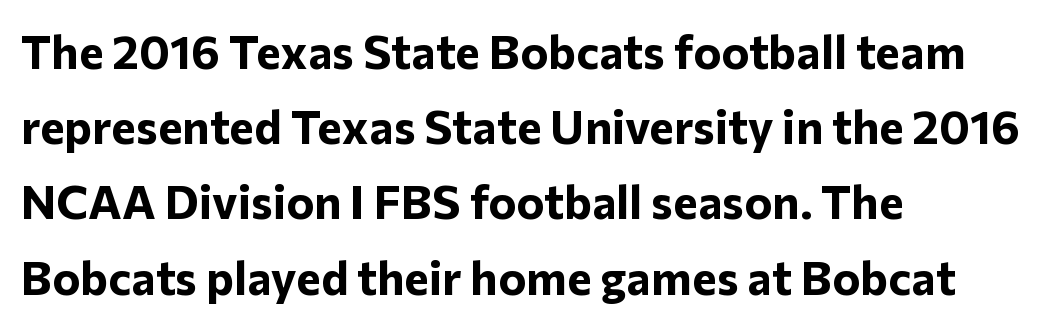
{"serif": "no", "italic": "no", "bold": "yes", "weight": "bold", "width": "normal", "stroke_contrast": "low", "x_height": "medium", "monospaced": "no", "underline": "no", "align": "left", "line_spacing": "normal", "line_spacing_ratio": 1.6, "letter_spacing": "normal", "letter_spacing_em": 0.0, "glyph_px": 47}
